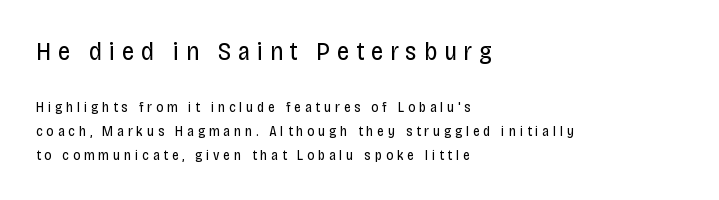
{"italic": "no", "bold": "no", "underline": "no", "align": "left", "line_spacing": "normal", "line_spacing_ratio": 1.69, "letter_spacing": "wide", "letter_spacing_em": 0.27, "larger_block": "first", "size_ratio": 1.79, "glyph_px": 25}
